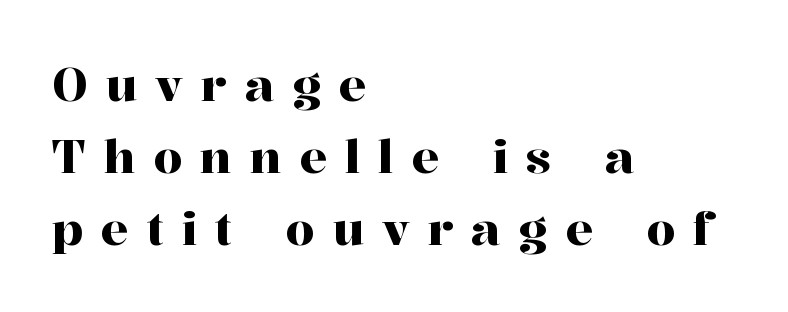
{"serif": "yes", "italic": "no", "width": "normal", "stroke_contrast": "high", "x_height": "medium", "monospaced": "no", "underline": "no", "align": "left", "line_spacing": "normal", "line_spacing_ratio": 1.57, "letter_spacing": "wide", "letter_spacing_em": 0.39, "glyph_px": 46}
